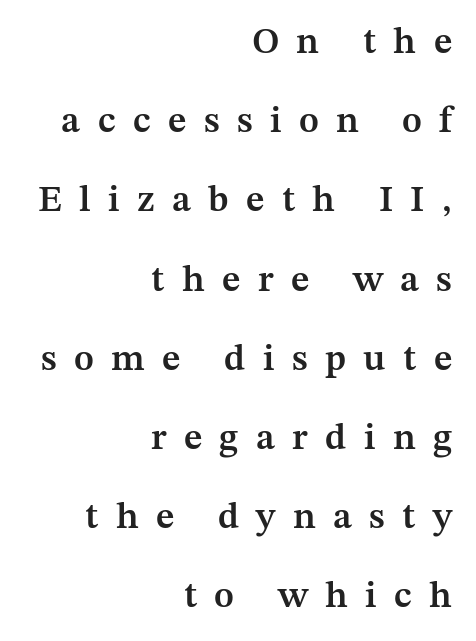
The image shows 37 px semibold serif type, upright; set right-aligned, loose line spacing (2.14x), unusually wide letter spacing (+0.47 em), not underlined; medium stroke contrast and a medium x-height.
